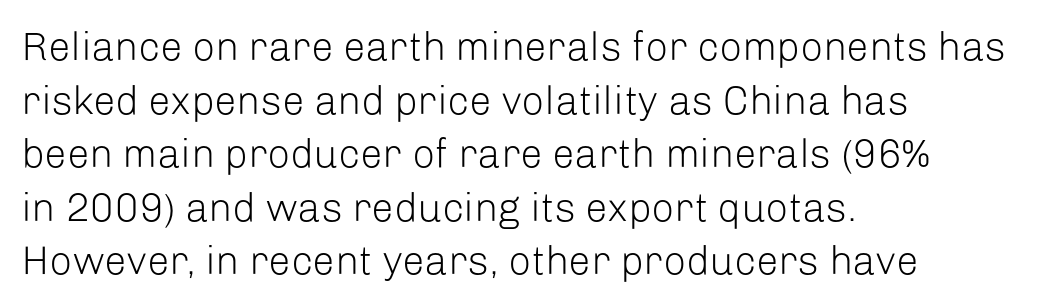
The image shows 40 px light sans-serif type, upright; set left-aligned, normal line spacing (1.34x), normal letter spacing, not underlined; low stroke contrast and a medium x-height.
